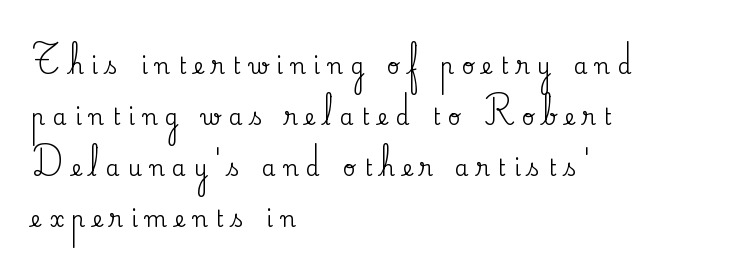
{"italic": "no", "underline": "no", "align": "left", "line_spacing": "loose", "line_spacing_ratio": 2.32, "letter_spacing": "wide", "letter_spacing_em": 0.36, "glyph_px": 22}
